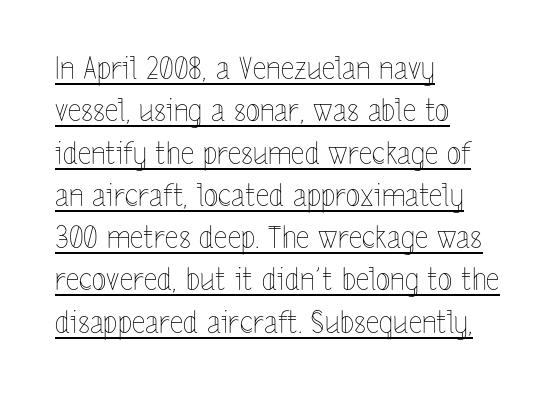
The image shows 30 px thin, condensed type, upright; set left-aligned, normal line spacing (1.41x), normal letter spacing, underlined; a medium x-height.
